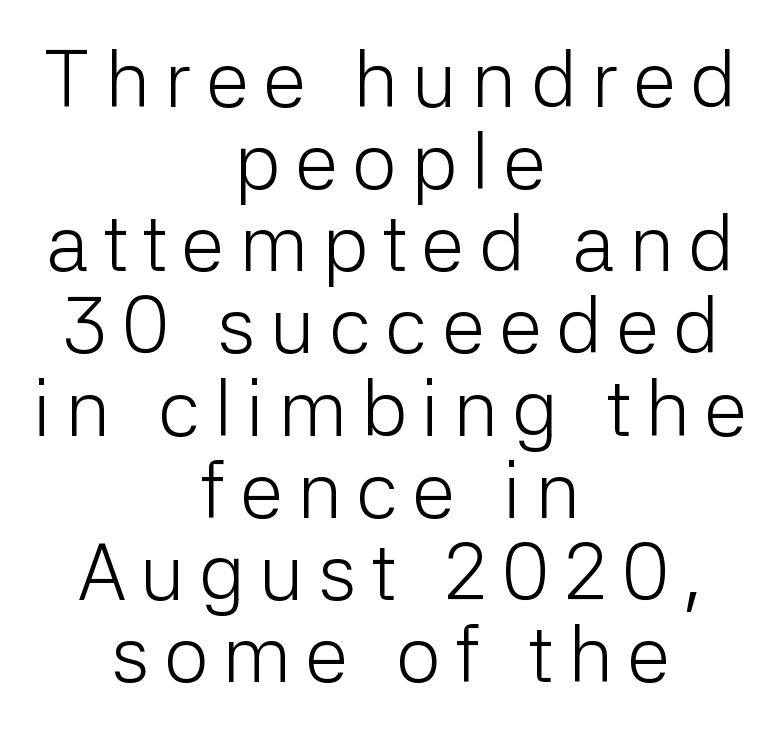
Q: Is the text bold? A: No.
Q: Is the text italic (slanted)? A: No, it is upright.
Q: Is the typeface a serif or a sans-serif typeface? A: Sans-serif.
Q: Is the text underlined? A: No.
Q: How is the paragraph aligned? A: Centered.
Q: Is the spacing between lines tight, normal or loose? A: Tight.
Q: Width (condensed, normal, or wide)? A: Normal.
Q: Stroke contrast? A: Low.
Q: x-height? A: Medium.
Q: Monospaced? A: No.
